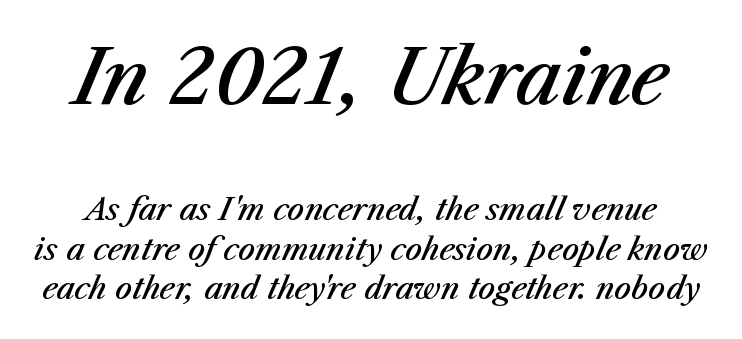
The image shows 75 px semibold type, italic (leaning right); set normal line spacing (1.32x), normal letter spacing, not underlined; the first (top) block is 2.5x larger; medium stroke contrast and a medium x-height.
